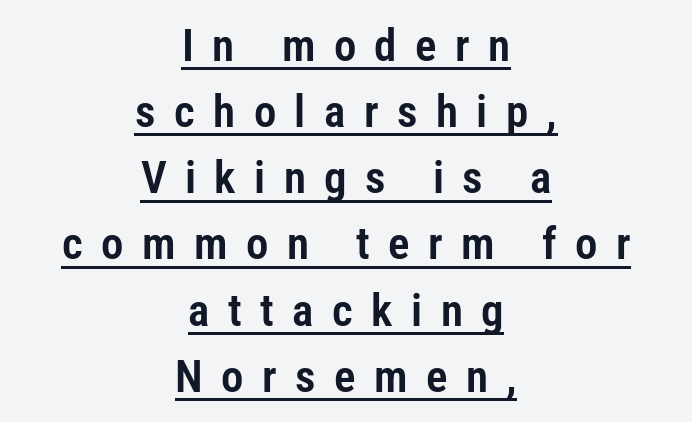
Style check: upright. Spacing verdict: proportional, widths tailored to each character. Interline gaps are of average width in this sample. Tracking here is generous; glyphs stand well apart from one another. Is there an underline? Yes — a line sits under the letters. Both edges are ragged and mirror each other, which tells us the setting is centered.
